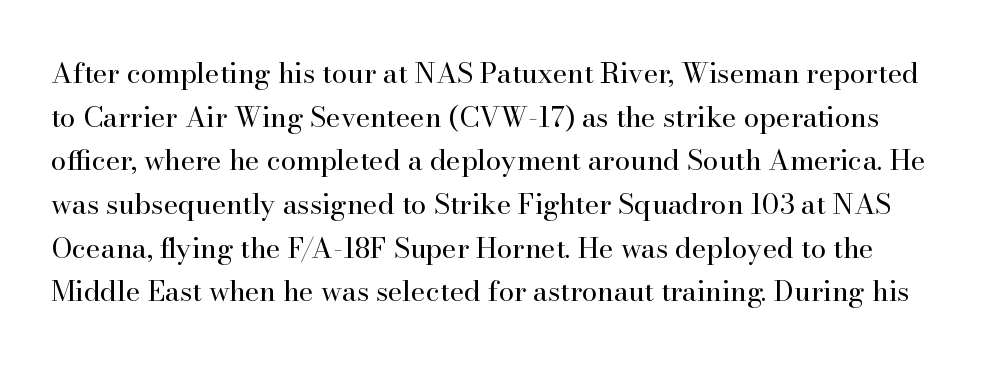
One glance says typical: line gaps are just what's usual. Here the designer chose a conventional face with non-uniform glyph widths. Weight: not bold — regular or lighter. Quick note: not italic, upright. The glyphs are unaccompanied by any horizontal stroke below them.
